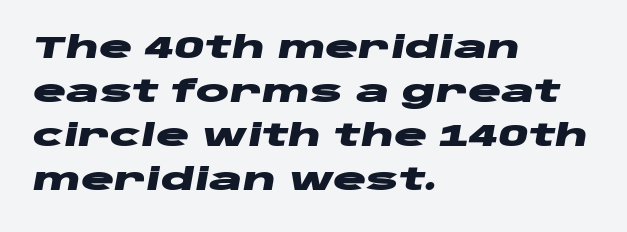
Q: Is the text bold? A: Yes.
Q: Is the text italic (slanted)? A: Yes, it leans right by about 10 degrees.
Q: Is the text underlined? A: No.
Q: How is the paragraph aligned? A: Left-aligned.
Q: Is the spacing between letters normal or unusually wide? A: Normal.
Q: Is the spacing between lines tight, normal or loose? A: Normal.
Q: Width (condensed, normal, or wide)? A: Wide.
Q: Stroke contrast? A: Low.
Q: x-height? A: Large.
Q: Monospaced? A: No.
